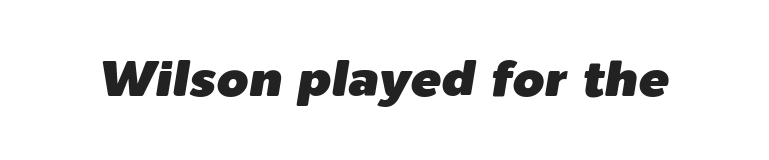
{"italic": "yes", "lean": "right", "slant_degrees": 9, "width": "normal", "stroke_contrast": "low", "x_height": "medium", "monospaced": "no", "underline": "no", "letter_spacing": "normal", "letter_spacing_em": 0.0, "glyph_px": 51}
